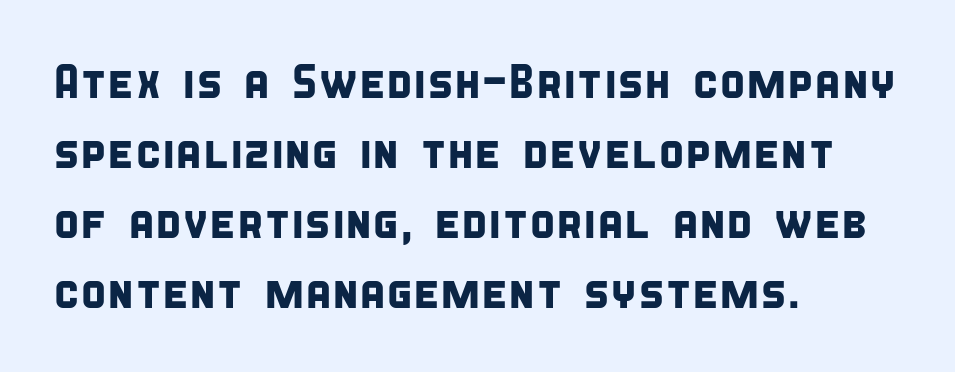
Q: Is the typeface a serif or a sans-serif typeface? A: Sans-serif.
Q: Is the text underlined? A: No.
Q: How is the paragraph aligned? A: Left-aligned.
Q: Is the spacing between letters normal or unusually wide? A: Normal.
Q: Is the spacing between lines tight, normal or loose? A: Normal.
Q: Width (condensed, normal, or wide)? A: Condensed.
Q: Stroke contrast? A: Low.
Q: x-height? A: Large.
Q: Monospaced? A: No.
